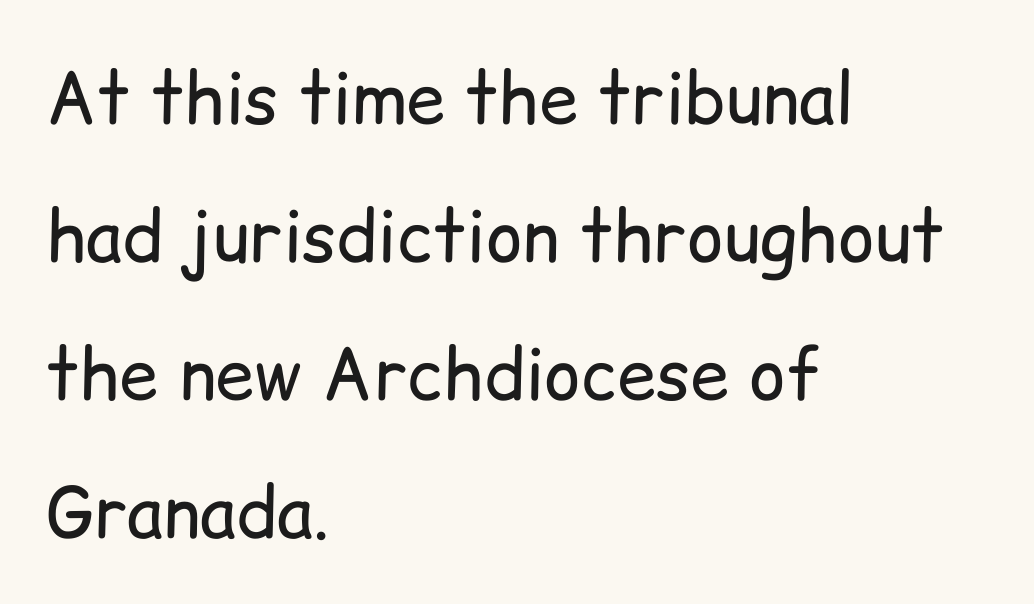
The image shows 70 px regular-weight sans-serif type, upright; set left-aligned, loose line spacing (1.97x), normal letter spacing, not underlined; low stroke contrast and a medium x-height.
